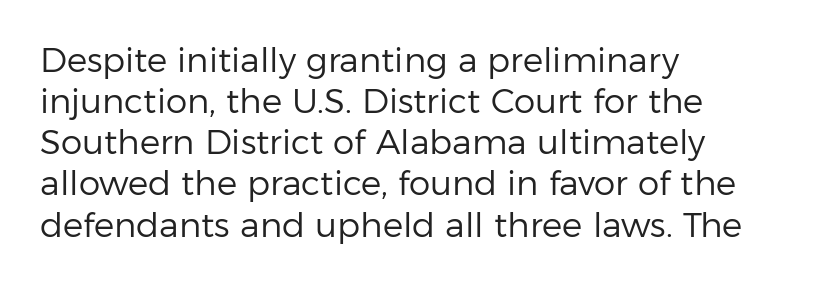
The image shows 34 px regular-weight sans-serif type, upright; set left-aligned, line spacing 1.21x, normal letter spacing, not underlined; low stroke contrast and a medium x-height.
